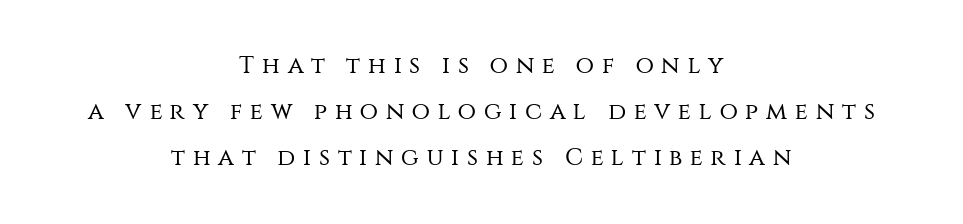
{"italic": "no", "bold": "no", "underline": "no", "align": "center", "line_spacing": "loose", "line_spacing_ratio": 1.92, "letter_spacing": "wide", "letter_spacing_em": 0.32, "glyph_px": 24}
